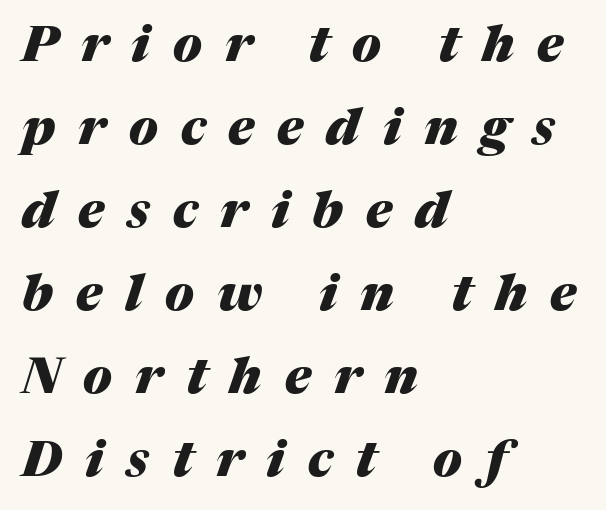
Substantial extra tracking has been applied to these lines. Descenders hang freely into open space. Posture: slanted. Teacher's note: observe the even left margin — that is flush-left alignment.
